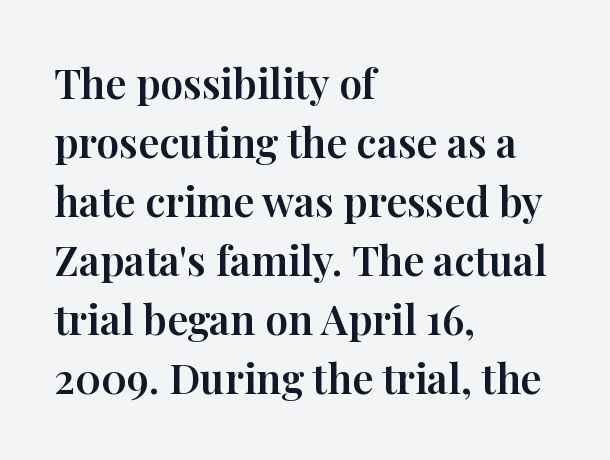
{"serif": "yes", "italic": "no", "width": "normal", "stroke_contrast": "high", "x_height": "medium", "monospaced": "no", "underline": "no", "align": "left", "line_spacing": "normal", "line_spacing_ratio": 1.44, "letter_spacing": "normal", "letter_spacing_em": 0.0, "glyph_px": 41}
